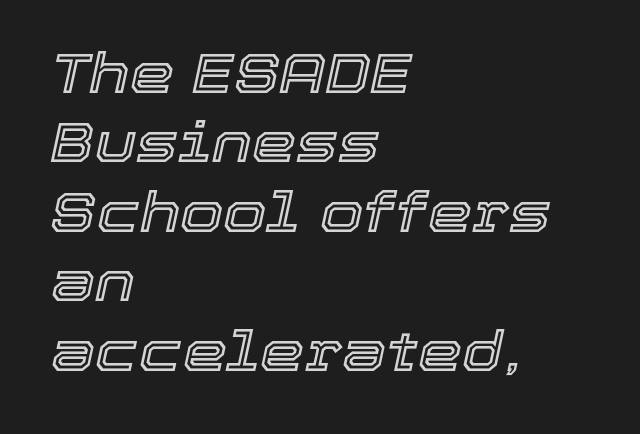
Q: Is the text italic (slanted)? A: Yes, it leans right by about 12 degrees.
Q: Is the text underlined? A: No.
Q: How is the paragraph aligned? A: Left-aligned.
Q: Is the spacing between letters normal or unusually wide? A: Normal.
Q: Width (condensed, normal, or wide)? A: Normal.
Q: x-height? A: Medium.
Q: Monospaced? A: No.
